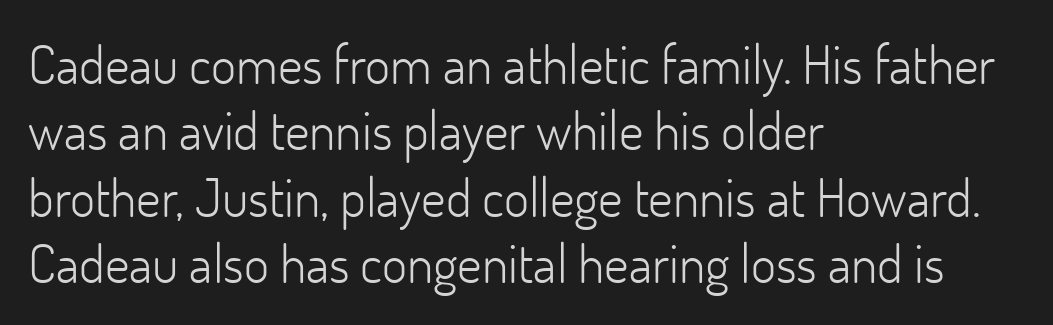
{"serif": "no", "italic": "no", "bold": "no", "weight": "light", "width": "normal", "stroke_contrast": "low", "x_height": "small", "monospaced": "no", "underline": "no", "align": "left", "line_spacing_ratio": 1.23, "letter_spacing": "normal", "letter_spacing_em": 0.0, "glyph_px": 54}
